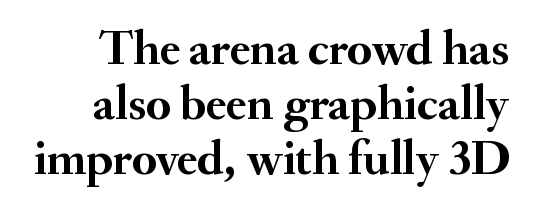
The face used here has the dense, thick strokes of a bold. I'd call this a serif setting — the letters wear small feet. Each word holds together tightly as a unit, with standard inter-letter gaps. You could not count columns in this text — the font is proportionally spaced. Honestly, there is no underline to notice here at all.
